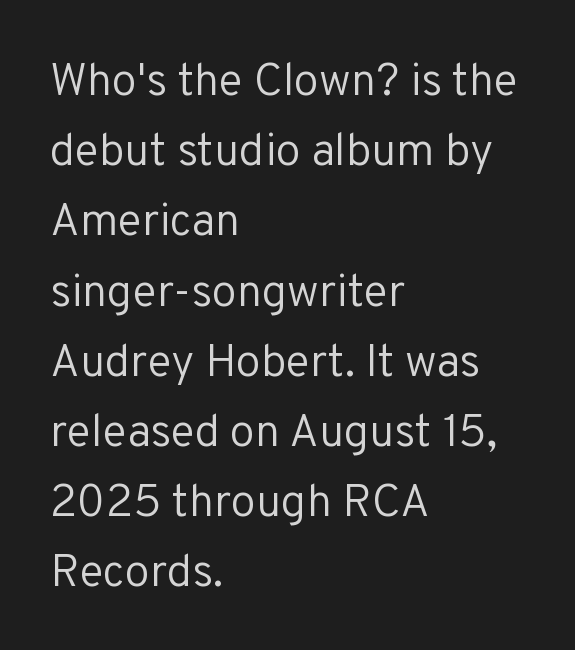
A typesetter would call this proportional, since set widths differ per character. Decoration check: the copy has no underline. In CSS terms this would be text-align: left. Classification — sans serif. Is this a heavy cut? Hardly; it is regular or lighter. Horizontal bands of white between lines are of average thickness.
